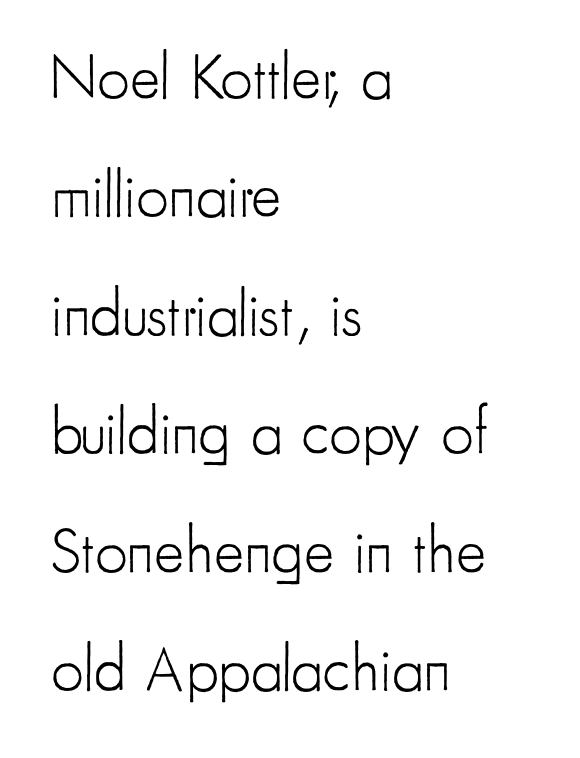
The image shows 64 px light, condensed sans-serif type, upright; set left-aligned, line spacing 1.85x, normal letter spacing, not underlined; low stroke contrast and a small x-height.
